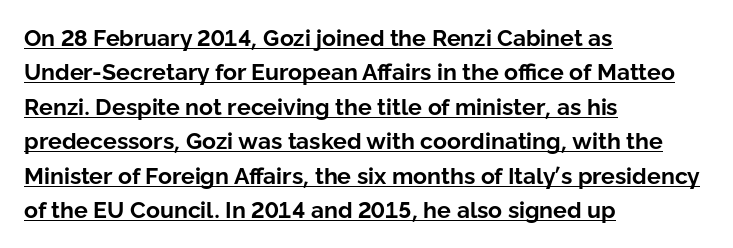
{"italic": "no", "bold": "yes", "underline": "yes", "align": "left", "line_spacing": "normal", "line_spacing_ratio": 1.5, "letter_spacing": "normal", "letter_spacing_em": 0.0, "glyph_px": 23}
